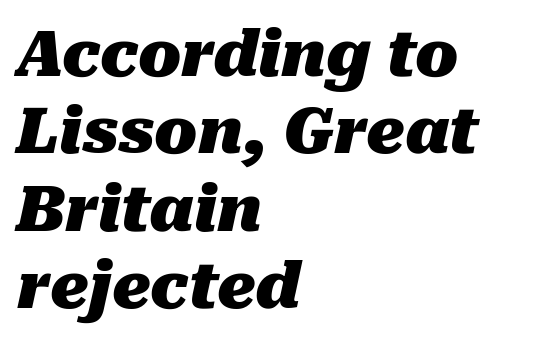
{"italic": "yes", "lean": "right", "slant_degrees": 10, "bold": "yes", "weight": "heavy", "width": "normal", "stroke_contrast": "medium", "x_height": "medium", "monospaced": "no", "underline": "no", "align": "left", "line_spacing_ratio": 1.23, "letter_spacing": "normal", "letter_spacing_em": 0.0, "glyph_px": 63}
